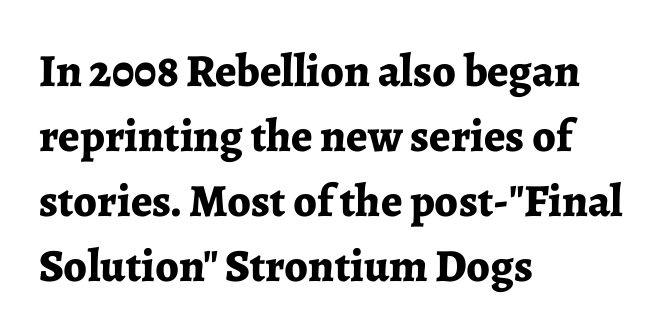
Tall strokes in this sample are plumb rather than angled. Type style note: has serifs. Spacing between characters is what you'd get straight out of the box. In terms of weight, the rendering is a true, heavy bold. Has an underline been added? It has not. One glance says typical: line gaps are just what's usual.
